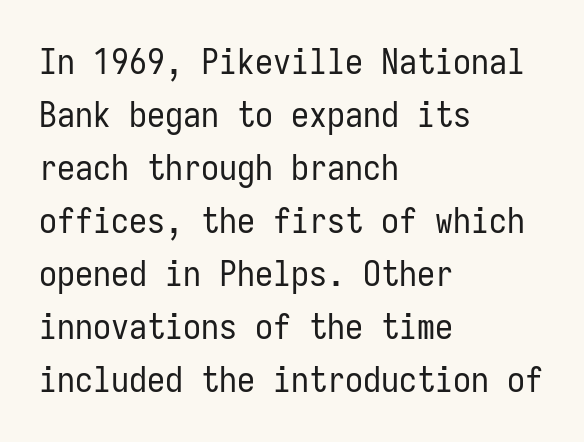
In terms of posture, this sample is upright. Fixed-width glyphs throughout — classic coding-font behaviour. These lines are composed in type without serifs. Underlining? Definitely not there. The font is comparable to plain body text, perhaps lighter. The compositor pushed each line to the left boundary.
